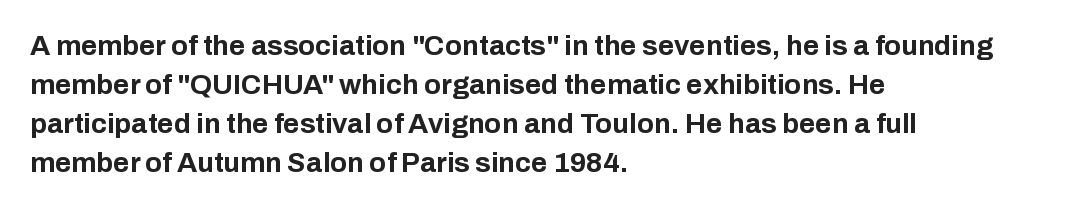
The image shows 28 px bold sans-serif type, upright; set left-aligned, normal line spacing (1.39x), normal letter spacing, not underlined; low stroke contrast and a medium x-height.
